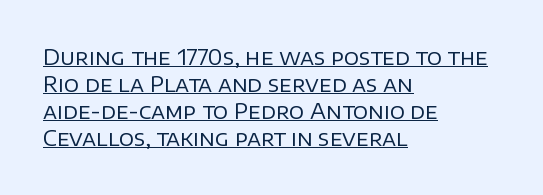
{"italic": "no", "bold": "no", "underline": "yes", "align": "left", "line_spacing": "normal", "line_spacing_ratio": 1.29, "letter_spacing": "normal", "letter_spacing_em": 0.0, "glyph_px": 21}
